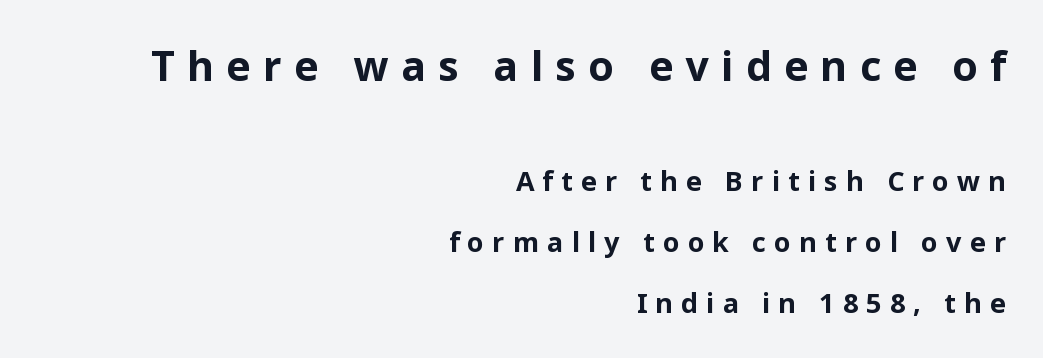
{"serif": "no", "italic": "no", "bold": "yes", "weight": "bold", "width": "normal", "stroke_contrast": "low", "x_height": "medium", "monospaced": "no", "underline": "no", "align": "right", "line_spacing": "loose", "line_spacing_ratio": 2.25, "letter_spacing": "wide", "letter_spacing_em": 0.3, "larger_block": "first", "size_ratio": 1.52, "glyph_px": 41}
